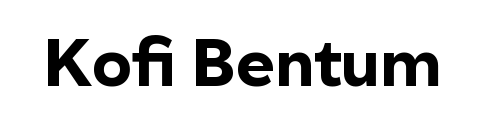
Q: Is the text bold? A: Yes.
Q: Is the text italic (slanted)? A: No, it is upright.
Q: Is the typeface a serif or a sans-serif typeface? A: Sans-serif.
Q: Is the text underlined? A: No.
Q: Is the spacing between letters normal or unusually wide? A: Normal.
Q: Width (condensed, normal, or wide)? A: Normal.
Q: x-height? A: Medium.
Q: Monospaced? A: No.
